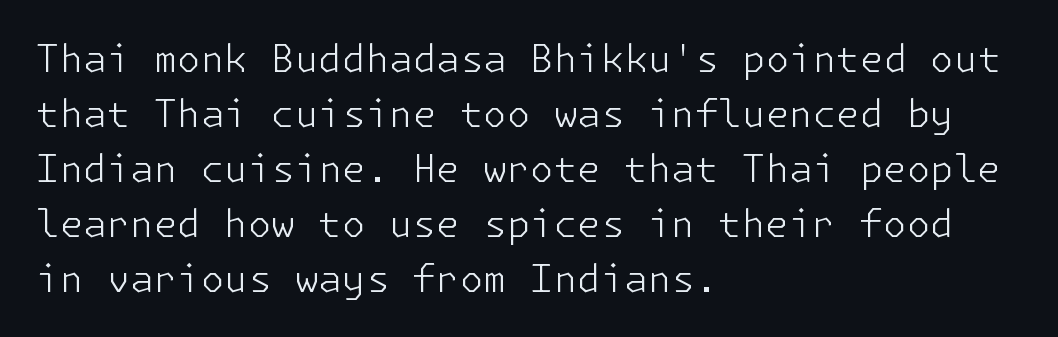
The image shows 38 px light sans-serif type, upright; set left-aligned, normal line spacing (1.45x), normal letter spacing, not underlined; low stroke contrast and a medium x-height.
